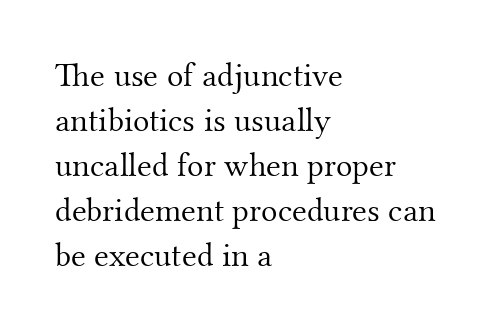
{"serif": "yes", "italic": "no", "bold": "no", "weight": "light", "width": "normal", "stroke_contrast": "medium", "x_height": "small", "monospaced": "no", "underline": "no", "align": "left", "line_spacing": "normal", "line_spacing_ratio": 1.32, "letter_spacing": "normal", "letter_spacing_em": 0.0, "glyph_px": 34}
